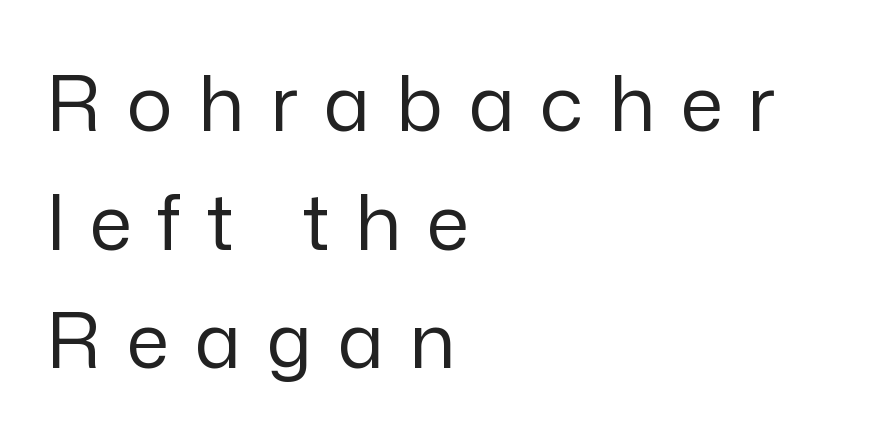
Between one letter and the next there's a generous, obvious gap. Students, observe: this is what conventionally led text looks like. Each line starts at the same left margin while the right side varies. Stem width sits at or under what a default text font uses. You can tell it's not italic because the verticals are truly vertical.
